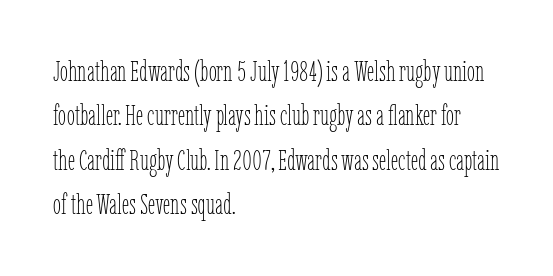
{"italic": "no", "bold": "no", "weight": "thin", "width": "condensed", "stroke_contrast": "low", "x_height": "medium", "monospaced": "no", "underline": "no", "align": "left", "line_spacing": "normal", "line_spacing_ratio": 1.53, "letter_spacing": "normal", "letter_spacing_em": 0.0, "glyph_px": 29}
